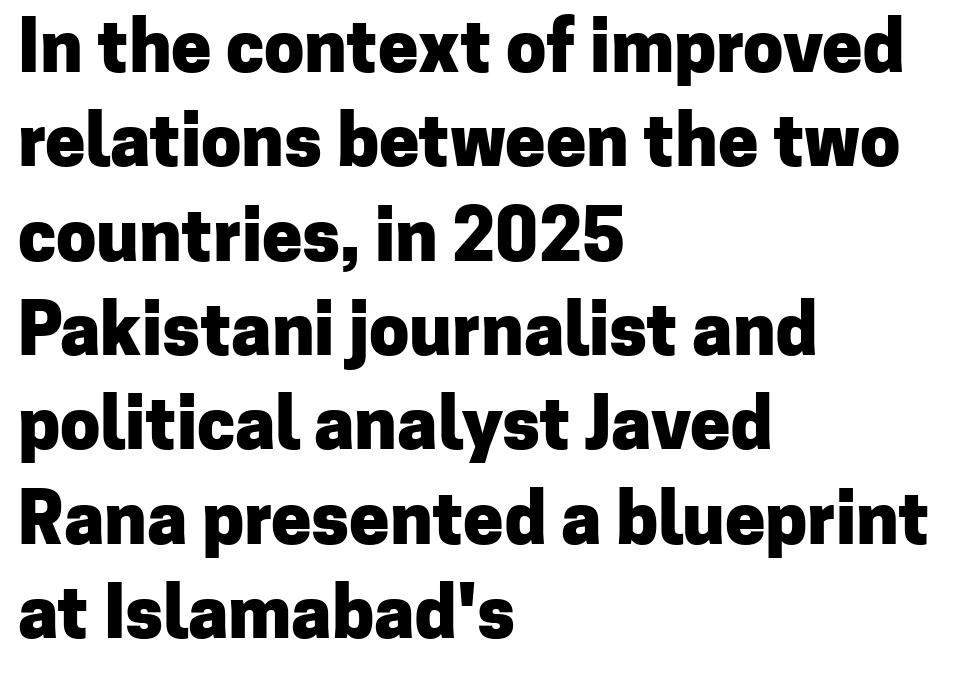
{"serif": "no", "italic": "no", "bold": "yes", "weight": "heavy", "width": "normal", "stroke_contrast": "low", "x_height": "medium", "monospaced": "no", "underline": "no", "align": "left", "line_spacing": "normal", "line_spacing_ratio": 1.31, "letter_spacing": "normal", "letter_spacing_em": 0.0, "glyph_px": 72}
